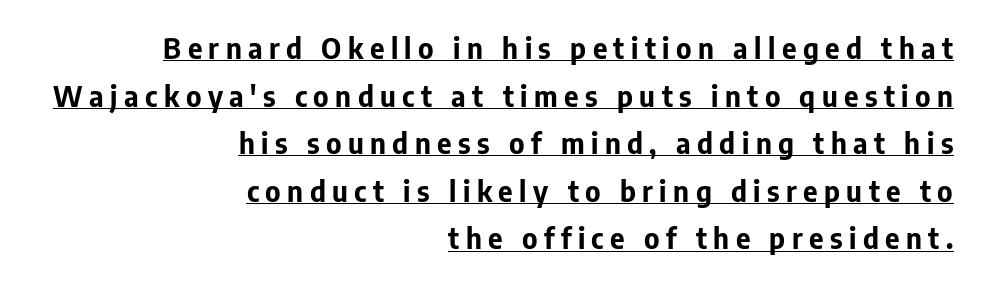
The letterforms stand isolated, each surrounded by extra space. These lines were composed using upright roman letters. The passage shown is underscored from start to finish. A normal amount of white space separates one row of letters from the next.
